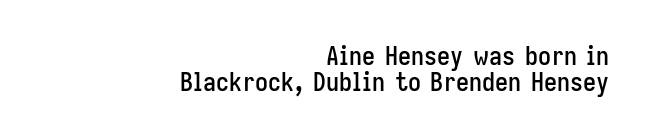
Q: Is the text italic (slanted)? A: No, it is upright.
Q: Is the text underlined? A: No.
Q: How is the paragraph aligned? A: Right-aligned.
Q: Is the spacing between letters normal or unusually wide? A: Normal.
Q: Is the spacing between lines tight, normal or loose? A: Tight.
